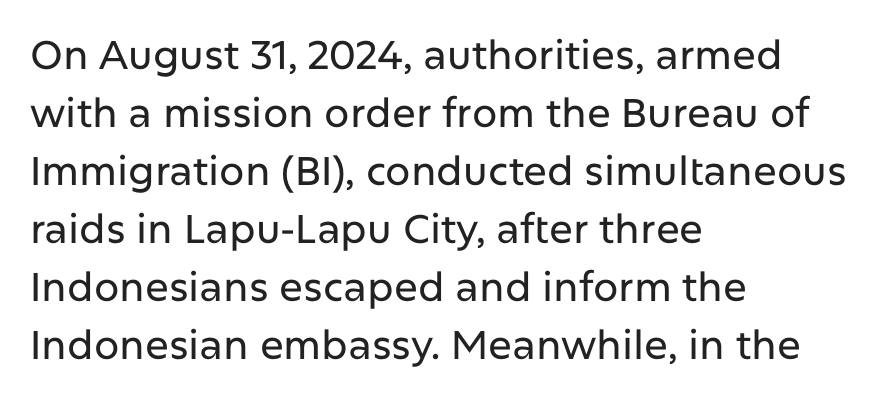
{"serif": "no", "italic": "no", "width": "normal", "stroke_contrast": "low", "x_height": "medium", "monospaced": "no", "underline": "no", "align": "left", "line_spacing": "normal", "line_spacing_ratio": 1.45, "letter_spacing": "normal", "letter_spacing_em": 0.0, "glyph_px": 40}
